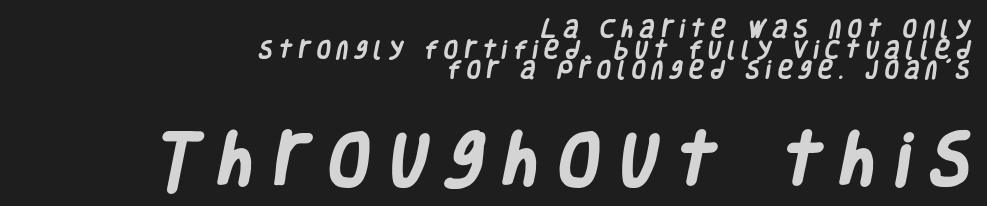
{"serif": "no", "bold": "yes", "weight": "heavy", "width": "condensed", "stroke_contrast": "low", "x_height": "large", "monospaced": "no", "underline": "no", "align": "right", "line_spacing": "tight", "line_spacing_ratio": 1.03, "letter_spacing": "wide", "letter_spacing_em": 0.33, "larger_block": "second", "size_ratio": 3.0, "glyph_px": 60}
